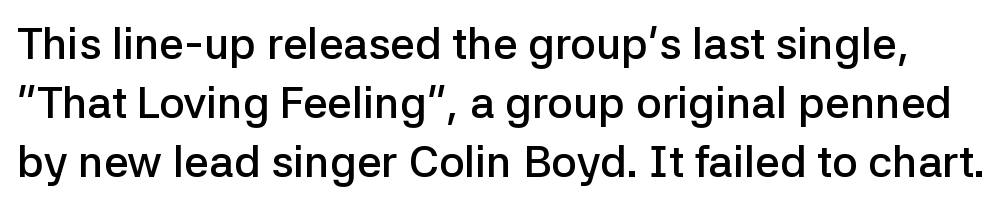
The space between consecutive lines is moderate. The strokes are fattened partway — semibold, not bold. Posture: vertical. Grotesque or geometric, the face here clearly has no serifs.
